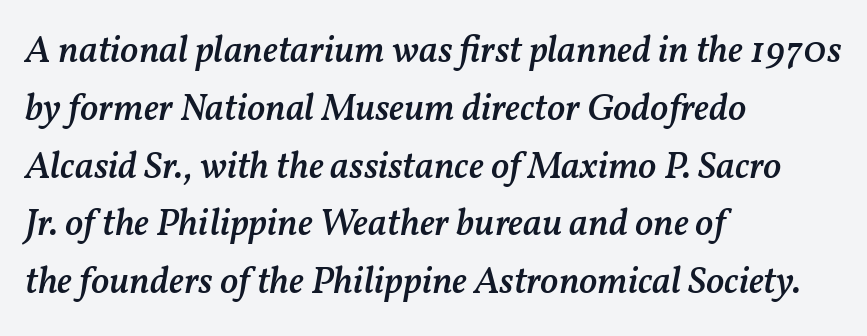
{"italic": "yes", "lean": "right", "slant_degrees": 11, "bold": "semi", "weight": "semibold", "width": "normal", "stroke_contrast": "medium", "x_height": "medium", "monospaced": "no", "underline": "no", "align": "left", "line_spacing": "normal", "line_spacing_ratio": 1.52, "letter_spacing": "normal", "letter_spacing_em": 0.0, "glyph_px": 38}
